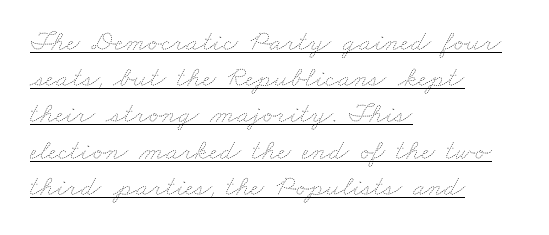
Q: Is the text bold? A: No.
Q: Is the text underlined? A: Yes.
Q: How is the paragraph aligned? A: Left-aligned.
Q: Is the spacing between letters normal or unusually wide? A: Normal.
Q: Is the spacing between lines tight, normal or loose? A: Normal.
Q: Width (condensed, normal, or wide)? A: Wide.
Q: Stroke contrast? A: Low.
Q: x-height? A: Small.
Q: Monospaced? A: No.
